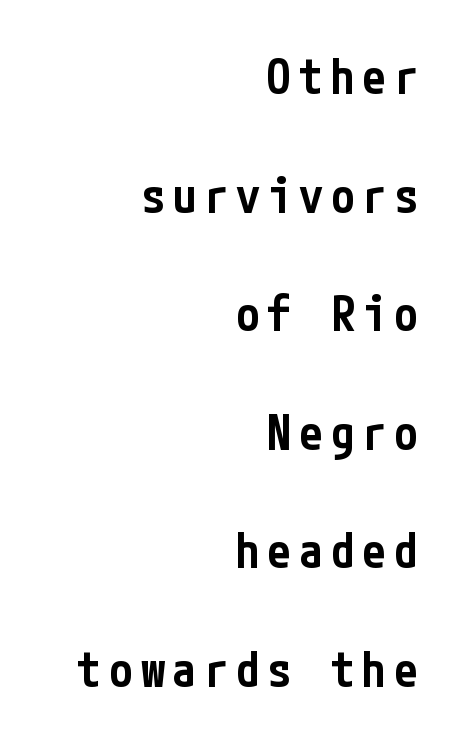
Q: Is the text bold? A: Semi-bold.
Q: Is the text italic (slanted)? A: No, it is upright.
Q: Is the typeface a serif or a sans-serif typeface? A: Sans-serif.
Q: Is the text underlined? A: No.
Q: How is the paragraph aligned? A: Right-aligned.
Q: Is the spacing between lines tight, normal or loose? A: Loose.
Q: Width (condensed, normal, or wide)? A: Condensed.
Q: Stroke contrast? A: Low.
Q: x-height? A: Medium.
